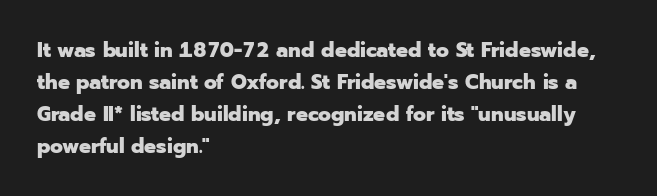
Q: Is the text bold? A: Yes.
Q: Is the text italic (slanted)? A: No, it is upright.
Q: Is the text underlined? A: No.
Q: How is the paragraph aligned? A: Left-aligned.
Q: Is the spacing between letters normal or unusually wide? A: Normal.
Q: Is the spacing between lines tight, normal or loose? A: Normal.
